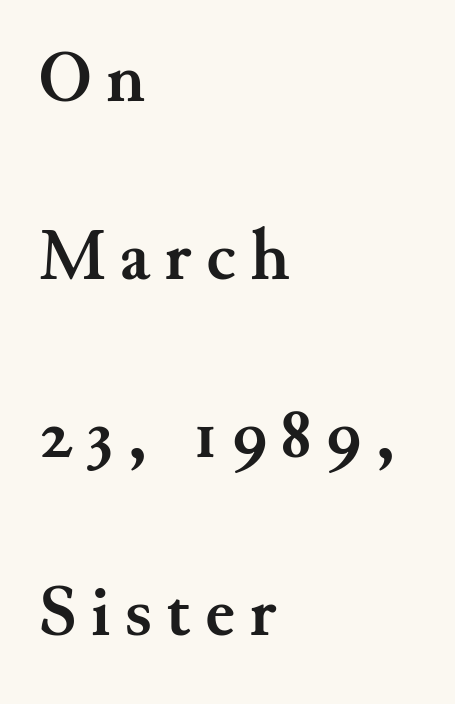
What kind of face is this? One with serifs. Rows of type keep a wide berth in the vertical direction. Proportional: the letters do not fall into vertical columns. Spacing between characters has been opened up far beyond the box default.
